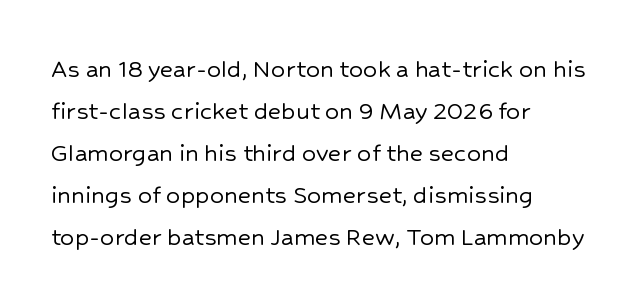
Q: Is the text italic (slanted)? A: No, it is upright.
Q: Is the typeface a serif or a sans-serif typeface? A: Sans-serif.
Q: Is the text underlined? A: No.
Q: How is the paragraph aligned? A: Left-aligned.
Q: Is the spacing between letters normal or unusually wide? A: Normal.
Q: Is the spacing between lines tight, normal or loose? A: Normal.
Q: Width (condensed, normal, or wide)? A: Normal.
Q: Stroke contrast? A: Low.
Q: x-height? A: Medium.
Q: Monospaced? A: No.
